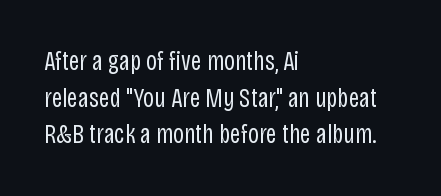
The image shows 27 px text type, upright; set left-aligned, normal line spacing (1.36x), normal letter spacing, not underlined.
